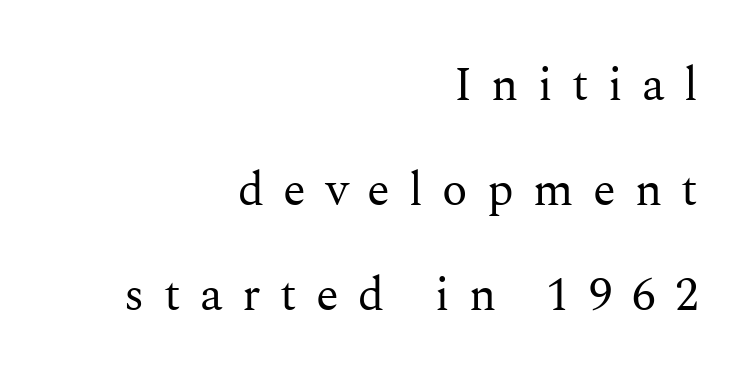
Substantial extra tracking has been applied to these lines. Counters stay open thanks to moderate or lighter strokes. The lettering stays uniformly vertical, giving the passage a roman look. No word sits above an underline. Typeset ragged left — the right edge is the straight one.
